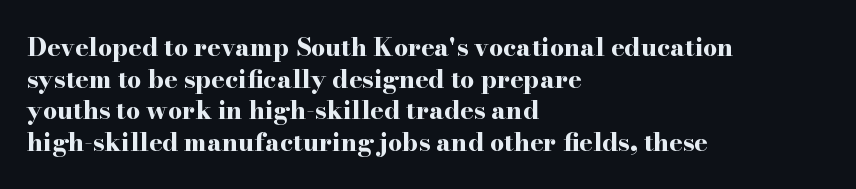
Q: Is the text bold? A: Yes.
Q: Is the text italic (slanted)? A: No, it is upright.
Q: Is the text underlined? A: No.
Q: How is the paragraph aligned? A: Left-aligned.
Q: Is the spacing between letters normal or unusually wide? A: Normal.
Q: Is the spacing between lines tight, normal or loose? A: Normal.
